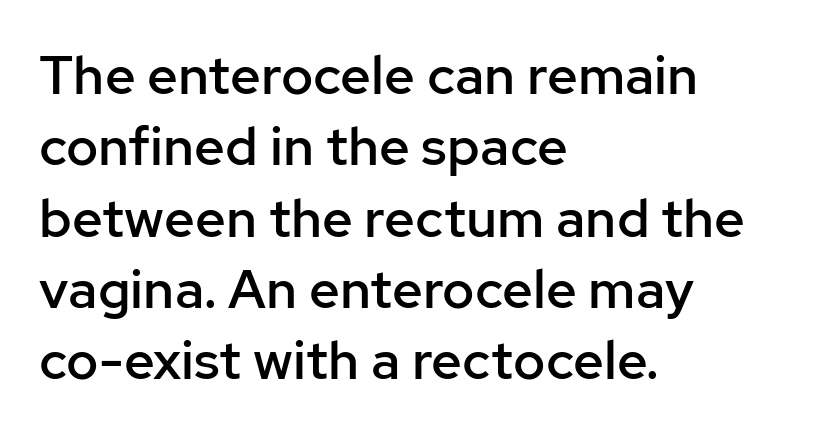
Q: Is the text bold? A: Semi-bold.
Q: Is the text italic (slanted)? A: No, it is upright.
Q: Is the typeface a serif or a sans-serif typeface? A: Sans-serif.
Q: Is the text underlined? A: No.
Q: How is the paragraph aligned? A: Left-aligned.
Q: Is the spacing between letters normal or unusually wide? A: Normal.
Q: Is the spacing between lines tight, normal or loose? A: Normal.
Q: Width (condensed, normal, or wide)? A: Normal.
Q: Stroke contrast? A: Low.
Q: x-height? A: Medium.
Q: Monospaced? A: No.
